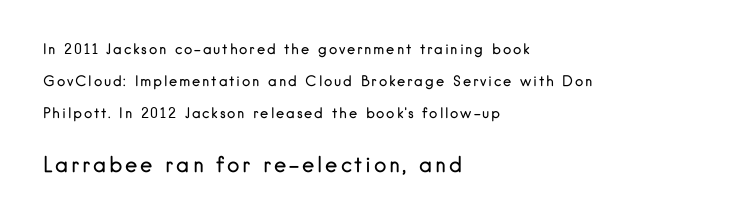
{"italic": "no", "bold": "no", "underline": "no", "align": "left", "line_spacing": "loose", "line_spacing_ratio": 2.29, "larger_block": "second", "size_ratio": 1.5, "glyph_px": 21}
